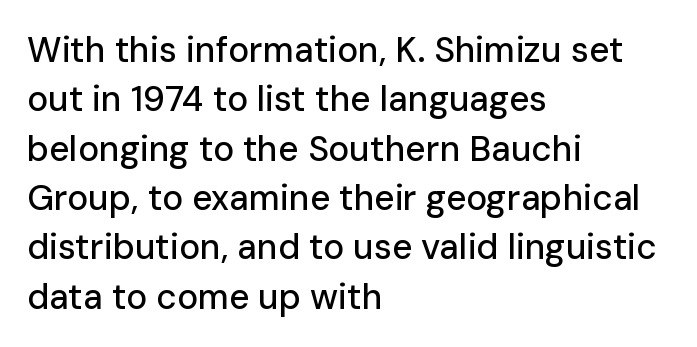
The image shows 35 px sans-serif type, upright; set left-aligned, normal line spacing (1.41x), normal letter spacing, not underlined; low stroke contrast and a medium x-height.
